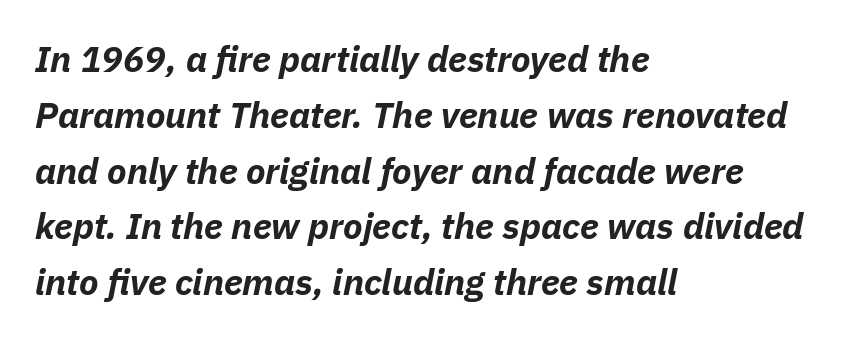
{"italic": "yes", "lean": "right", "slant_degrees": 11, "bold": "yes", "weight": "bold", "width": "normal", "stroke_contrast": "low", "x_height": "medium", "monospaced": "no", "underline": "no", "align": "left", "line_spacing": "normal", "line_spacing_ratio": 1.55, "letter_spacing": "normal", "letter_spacing_em": 0.0, "glyph_px": 36}
